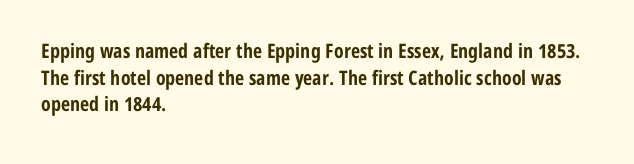
The image shows 20 px bold type, upright; set left-aligned, normal line spacing (1.33x), normal letter spacing, not underlined.
